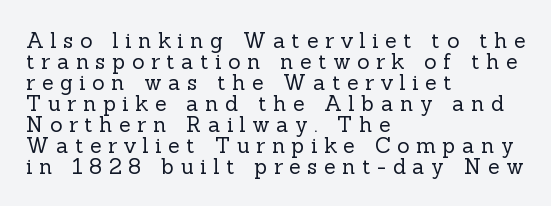
The image shows 21 px text type, upright; set left-aligned, tight line spacing (1.0x), unusually wide letter spacing (+0.32 em), not underlined.
